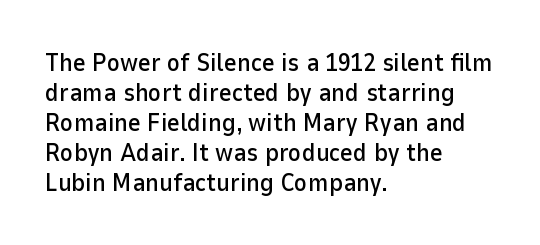
The image shows 25 px text type, upright; set left-aligned, line spacing 1.2x, normal letter spacing, not underlined.
